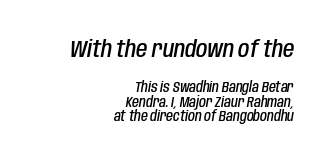
{"italic": "yes", "lean": "right", "slant_degrees": 10, "bold": "semi", "underline": "no", "align": "right", "line_spacing": "tight", "line_spacing_ratio": 1.03, "letter_spacing": "normal", "letter_spacing_em": 0.0, "larger_block": "first", "size_ratio": 1.64, "glyph_px": 23}
